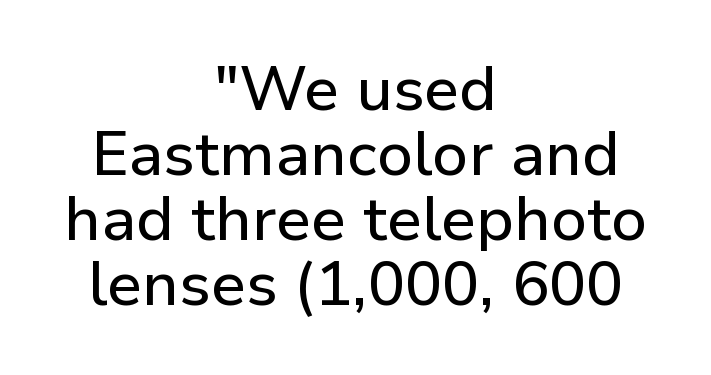
Q: Is the text italic (slanted)? A: No, it is upright.
Q: Is the typeface a serif or a sans-serif typeface? A: Sans-serif.
Q: Is the text underlined? A: No.
Q: How is the paragraph aligned? A: Centered.
Q: Is the spacing between letters normal or unusually wide? A: Normal.
Q: Is the spacing between lines tight, normal or loose? A: Tight.
Q: Width (condensed, normal, or wide)? A: Normal.
Q: Stroke contrast? A: Low.
Q: x-height? A: Medium.
Q: Monospaced? A: No.
